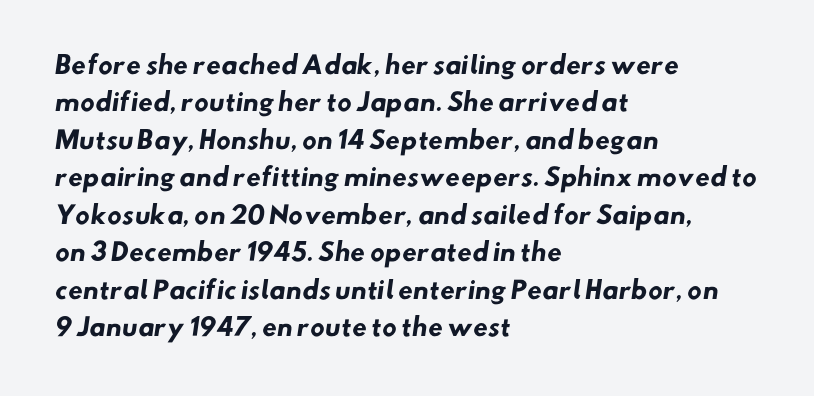
Q: Is the text bold? A: Yes.
Q: Is the text underlined? A: No.
Q: How is the paragraph aligned? A: Left-aligned.
Q: Is the spacing between letters normal or unusually wide? A: Normal.
Q: Is the spacing between lines tight, normal or loose? A: Normal.
